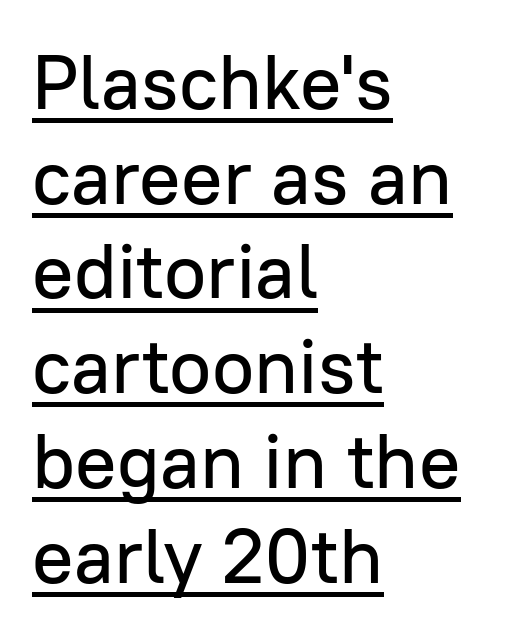
Emphasis is given by a line drawn under the lettering. Here the glyphs are tracked normally, forming tight word shapes. You could not count columns in this text — the font is proportionally spaced. Nope, not italic — everything's standing straight. The type family on display is of the sans-serif kind.
